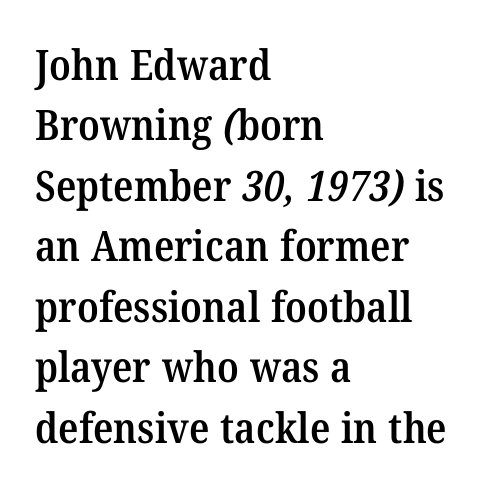
{"serif": "yes", "bold": "semi", "weight": "semibold", "width": "normal", "stroke_contrast": "medium", "x_height": "medium", "monospaced": "no", "underline": "no", "align": "left", "line_spacing": "normal", "line_spacing_ratio": 1.44, "letter_spacing": "normal", "letter_spacing_em": 0.0, "glyph_px": 42}
